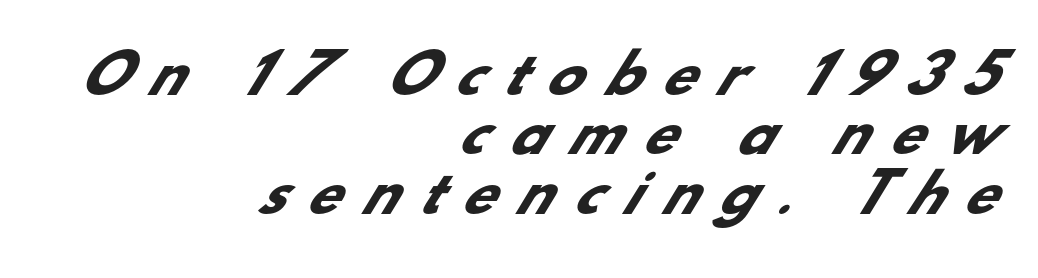
{"serif": "no", "bold": "yes", "weight": "heavy", "width": "normal", "stroke_contrast": "low", "x_height": "small", "monospaced": "no", "underline": "no", "align": "right", "line_spacing": "tight", "line_spacing_ratio": 1.12, "letter_spacing": "wide", "letter_spacing_em": 0.42, "glyph_px": 53}
